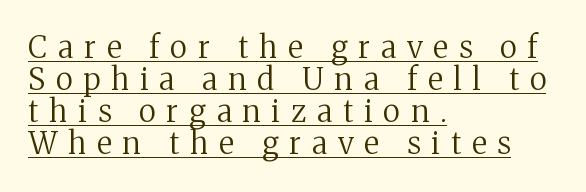
Heaviness? Minimal to ordinary, like unemphasized prose. The line-height multiplier appears low, near solid setting. Line starts are locked; line ends wander. Notice how a bar underscores the lettering throughout. Think of a printed novel: that variable character pitch is what you see here.
